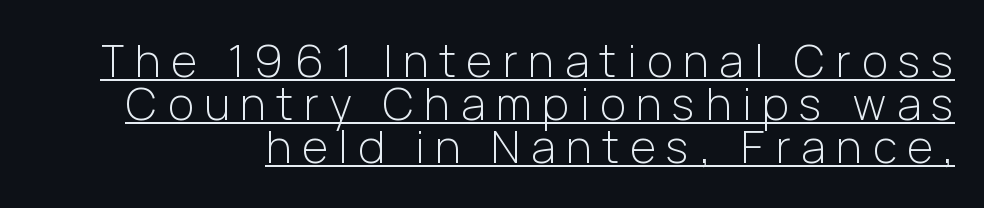
The image shows 44 px light sans-serif type, upright; set tight line spacing (0.98x), unusually wide letter spacing (+0.25 em), underlined; low stroke contrast and a medium x-height.
